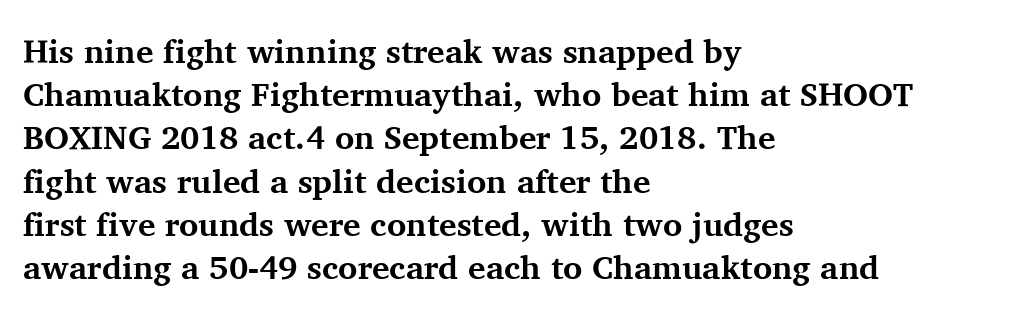
Q: Is the text bold? A: Yes.
Q: Is the text italic (slanted)? A: No, it is upright.
Q: Is the typeface a serif or a sans-serif typeface? A: Serif.
Q: Is the text underlined? A: No.
Q: How is the paragraph aligned? A: Left-aligned.
Q: Is the spacing between letters normal or unusually wide? A: Normal.
Q: Is the spacing between lines tight, normal or loose? A: Normal.
Q: Width (condensed, normal, or wide)? A: Normal.
Q: Stroke contrast? A: Medium.
Q: x-height? A: Medium.
Q: Monospaced? A: No.
